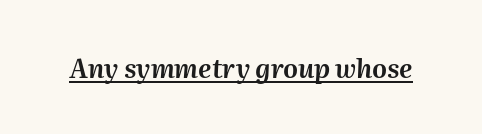
The image shows 26 px text type, italic (leaning right); set normal letter spacing, underlined.
